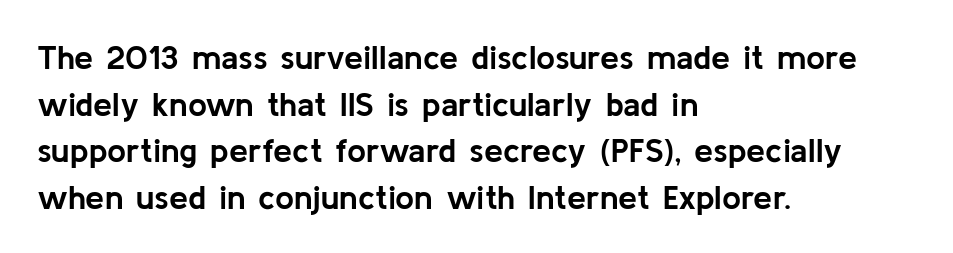
The image shows 34 px semibold sans-serif type, upright; set left-aligned, normal line spacing (1.37x), normal letter spacing, not underlined; low stroke contrast and a medium x-height.
